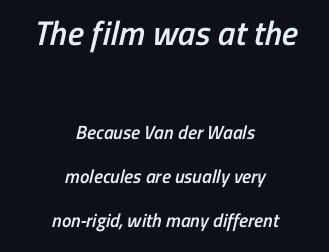
{"serif": "no", "bold": "semi", "weight": "semibold", "width": "condensed", "stroke_contrast": "low", "x_height": "medium", "monospaced": "no", "underline": "no", "align": "center", "line_spacing": "loose", "line_spacing_ratio": 2.3, "letter_spacing": "normal", "letter_spacing_em": 0.0, "larger_block": "first", "size_ratio": 1.79, "glyph_px": 34}
